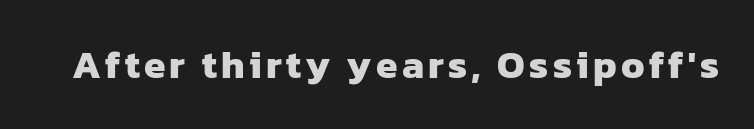
Q: Is the text bold? A: Yes.
Q: Is the typeface a serif or a sans-serif typeface? A: Sans-serif.
Q: Is the text underlined? A: No.
Q: Width (condensed, normal, or wide)? A: Normal.
Q: Stroke contrast? A: Low.
Q: x-height? A: Medium.
Q: Monospaced? A: No.
